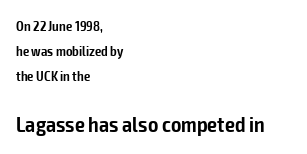
{"italic": "no", "bold": "semi", "underline": "no", "align": "left", "line_spacing_ratio": 1.8, "letter_spacing": "normal", "letter_spacing_em": 0.0, "larger_block": "second", "size_ratio": 1.57, "glyph_px": 22}
